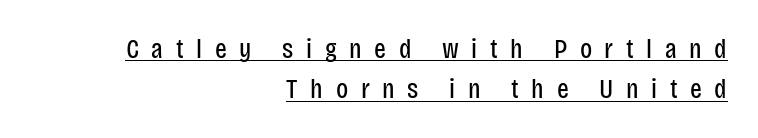
Q: Is the text bold? A: No.
Q: Is the text italic (slanted)? A: No, it is upright.
Q: Is the typeface a serif or a sans-serif typeface? A: Sans-serif.
Q: Is the text underlined? A: Yes.
Q: How is the paragraph aligned? A: Right-aligned.
Q: Is the spacing between letters normal or unusually wide? A: Unusually wide.
Q: Is the spacing between lines tight, normal or loose? A: Normal.
Q: Width (condensed, normal, or wide)? A: Condensed.
Q: Stroke contrast? A: Low.
Q: x-height? A: Large.
Q: Monospaced? A: No.
